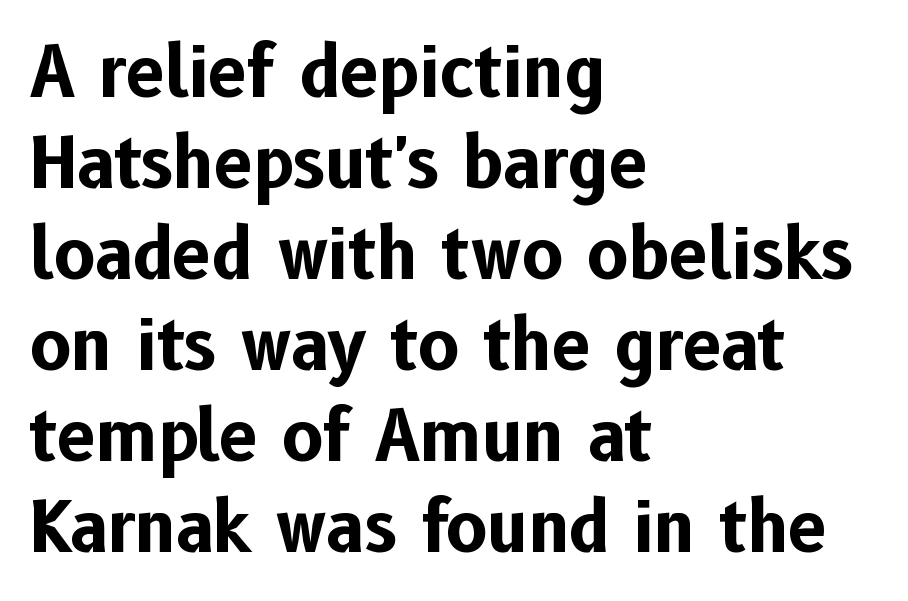
Q: Is the text bold? A: Yes.
Q: Is the text italic (slanted)? A: No, it is upright.
Q: Is the typeface a serif or a sans-serif typeface? A: Sans-serif.
Q: Is the text underlined? A: No.
Q: How is the paragraph aligned? A: Left-aligned.
Q: Is the spacing between letters normal or unusually wide? A: Normal.
Q: Is the spacing between lines tight, normal or loose? A: Normal.
Q: Width (condensed, normal, or wide)? A: Normal.
Q: Stroke contrast? A: Low.
Q: x-height? A: Medium.
Q: Monospaced? A: No.
